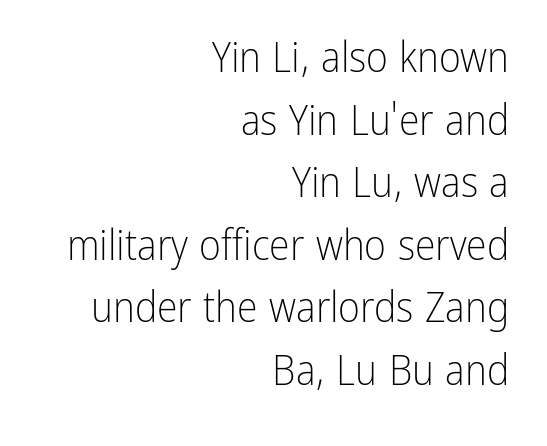
Note the varied advance widths — an 'i' is clearly narrower than an 'm'. A roman cut, with each character standing at attention. What stands out about the letter spacing? Nothing — it is the standard amount. Check where the strokes stop: nothing finishes them off — pure sans.
